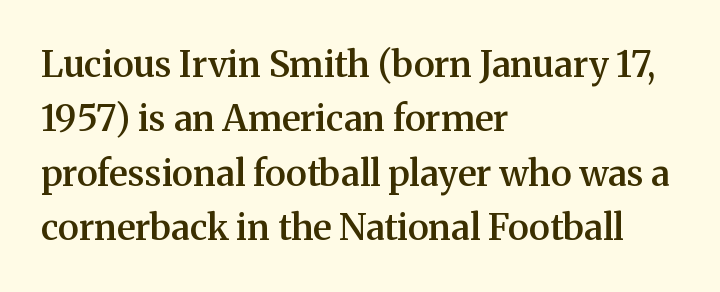
Q: Is the text bold? A: Semi-bold.
Q: Is the text italic (slanted)? A: No, it is upright.
Q: Is the typeface a serif or a sans-serif typeface? A: Serif.
Q: Is the text underlined? A: No.
Q: How is the paragraph aligned? A: Left-aligned.
Q: Is the spacing between letters normal or unusually wide? A: Normal.
Q: Is the spacing between lines tight, normal or loose? A: Normal.
Q: Width (condensed, normal, or wide)? A: Normal.
Q: Stroke contrast? A: Medium.
Q: x-height? A: Medium.
Q: Monospaced? A: No.
